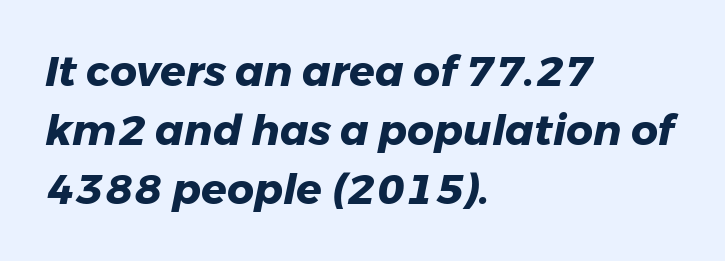
Look at the tracking — it's just the regular setting, nothing added. A typesetter would call this leading conventional body-copy spacing. This sample has the flowing, uneven cadence of proportional lettering. Set as a true bold cut, around the 700 mark.
